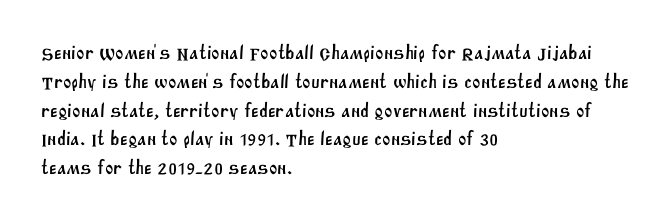
The image shows 20 px text type; set left-aligned, normal line spacing (1.44x), normal letter spacing, not underlined.
